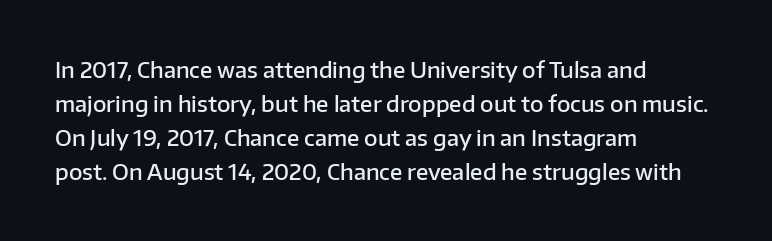
Students, note that the glyphs here touch the page at normal intervals. The line-height multiplier appears to be the usual default. Horizontal alignment here is leftward, the default for most running prose. Descenders are the only things crossing below the line. A bit beefed up — I'd call it semibold rather than bold. You can tell it's not italic because the verticals are truly vertical.
